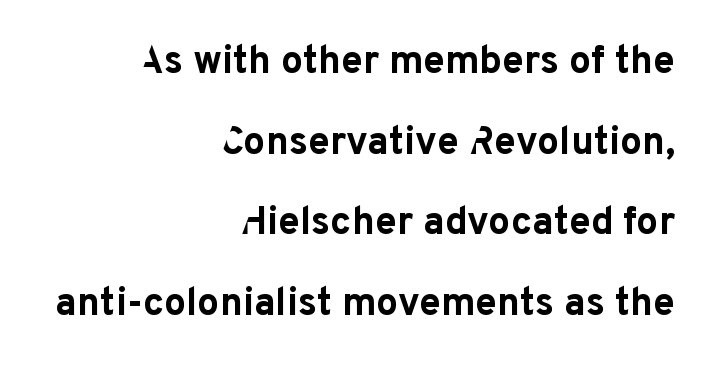
{"serif": "no", "italic": "no", "bold": "yes", "weight": "bold", "width": "normal", "stroke_contrast": "low", "x_height": "medium", "monospaced": "no", "underline": "no", "align": "right", "line_spacing": "loose", "line_spacing_ratio": 2.07, "letter_spacing": "normal", "letter_spacing_em": 0.0, "glyph_px": 39}
